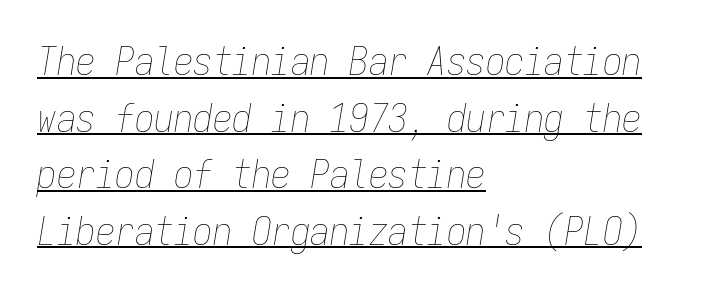
Q: Is the text bold? A: No.
Q: Is the text italic (slanted)? A: Yes, it leans right by about 9 degrees.
Q: Is the text underlined? A: Yes.
Q: How is the paragraph aligned? A: Left-aligned.
Q: Is the spacing between letters normal or unusually wide? A: Normal.
Q: Is the spacing between lines tight, normal or loose? A: Normal.
Q: Width (condensed, normal, or wide)? A: Condensed.
Q: Stroke contrast? A: Low.
Q: x-height? A: Medium.
Q: Monospaced? A: Yes.
